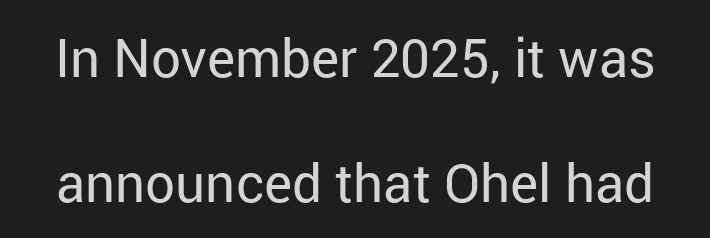
The letterforms sit shoulder to shoulder at normal distance. Type without underlining. Grotesque or geometric, the face here clearly has no serifs. Stems and bowls with no extra thickness — not bold.
